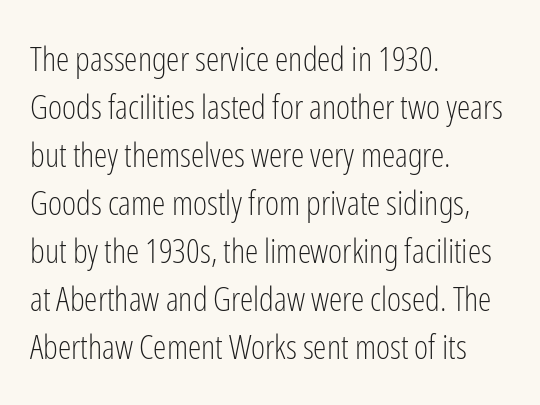
Q: Is the text bold? A: No.
Q: Is the text italic (slanted)? A: No, it is upright.
Q: Is the typeface a serif or a sans-serif typeface? A: Sans-serif.
Q: Is the text underlined? A: No.
Q: How is the paragraph aligned? A: Left-aligned.
Q: Is the spacing between letters normal or unusually wide? A: Normal.
Q: Is the spacing between lines tight, normal or loose? A: Normal.
Q: Width (condensed, normal, or wide)? A: Condensed.
Q: Stroke contrast? A: Low.
Q: x-height? A: Medium.
Q: Monospaced? A: No.
